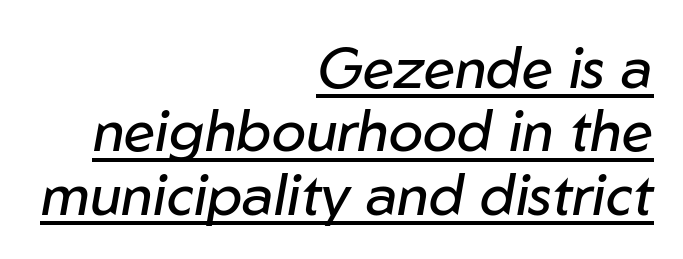
{"italic": "yes", "lean": "right", "slant_degrees": 10, "bold": "no", "weight": "regular", "width": "normal", "stroke_contrast": "low", "x_height": "medium", "monospaced": "no", "underline": "yes", "align": "right", "line_spacing": "tight", "line_spacing_ratio": 1.11, "letter_spacing": "normal", "letter_spacing_em": 0.0, "glyph_px": 57}
